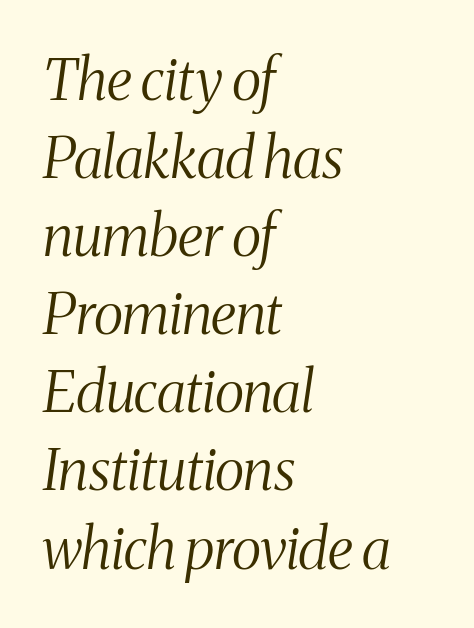
The face used here is seriffed, in the tradition of book romans. Slant detected: the letters are inclined. This reads as an unemphasized weight, regular at the heaviest. Clear beneath every line of the passage. In terms of letterspacing, this is plain default setting.
